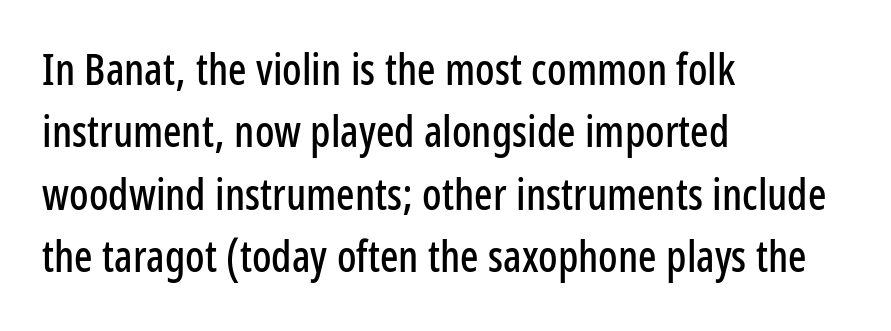
Successive baselines arrive at the customary interval. Quick note: not italic, upright. This rendering uses left alignment, leaving the right contour irregular. The passage shown has conventional tracking throughout. A typesetter would label this face a sans. Here the designer chose a conventional face with non-uniform glyph widths.
